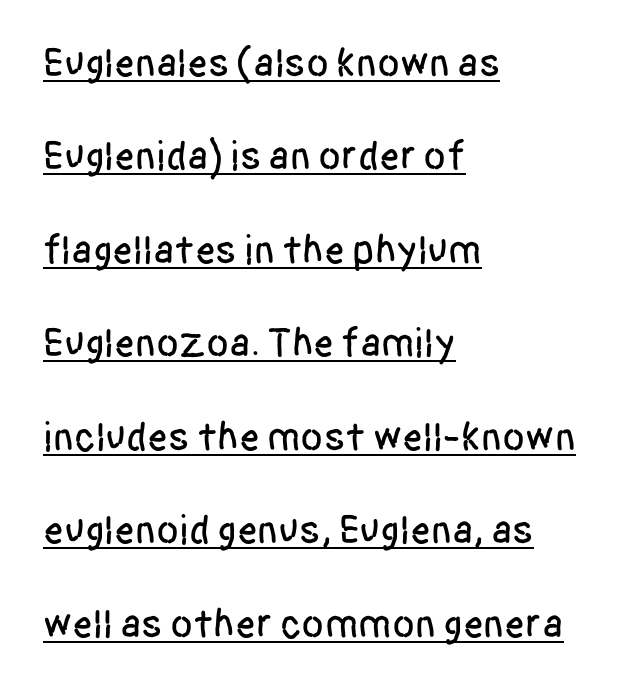
The image shows 41 px condensed sans-serif type, upright; set left-aligned, loose line spacing (2.28x), normal letter spacing, underlined; low stroke contrast and a large x-height.
